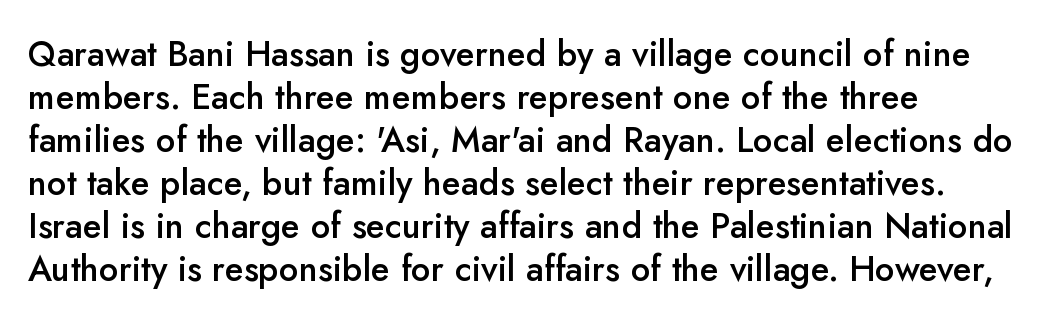
{"serif": "no", "italic": "no", "bold": "semi", "weight": "semibold", "width": "normal", "stroke_contrast": "low", "x_height": "small", "monospaced": "no", "underline": "no", "align": "left", "line_spacing_ratio": 1.23, "letter_spacing": "normal", "letter_spacing_em": 0.0, "glyph_px": 35}
